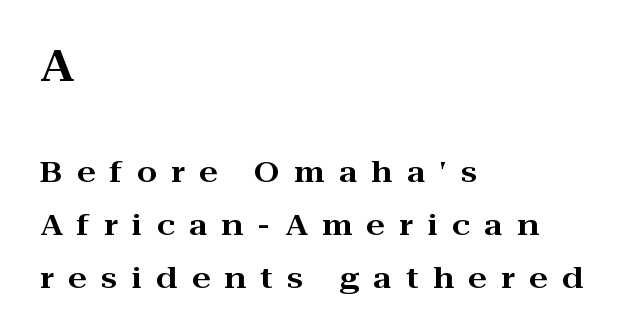
{"serif": "yes", "italic": "no", "width": "wide", "stroke_contrast": "high", "x_height": "medium", "monospaced": "no", "underline": "no", "align": "left", "line_spacing_ratio": 1.82, "letter_spacing": "wide", "letter_spacing_em": 0.5, "larger_block": "first", "size_ratio": 1.52, "glyph_px": 44}
